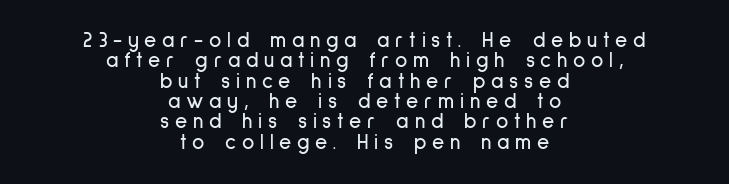
In terms of posture, this sample is upright. If you folded the block vertically in half, each line would mirror itself in length. Compared with typical body copy, the letter spacing here is much looser. Check under the words: just untouched page. In terms of leading, this rendering errs on the cramped side.
